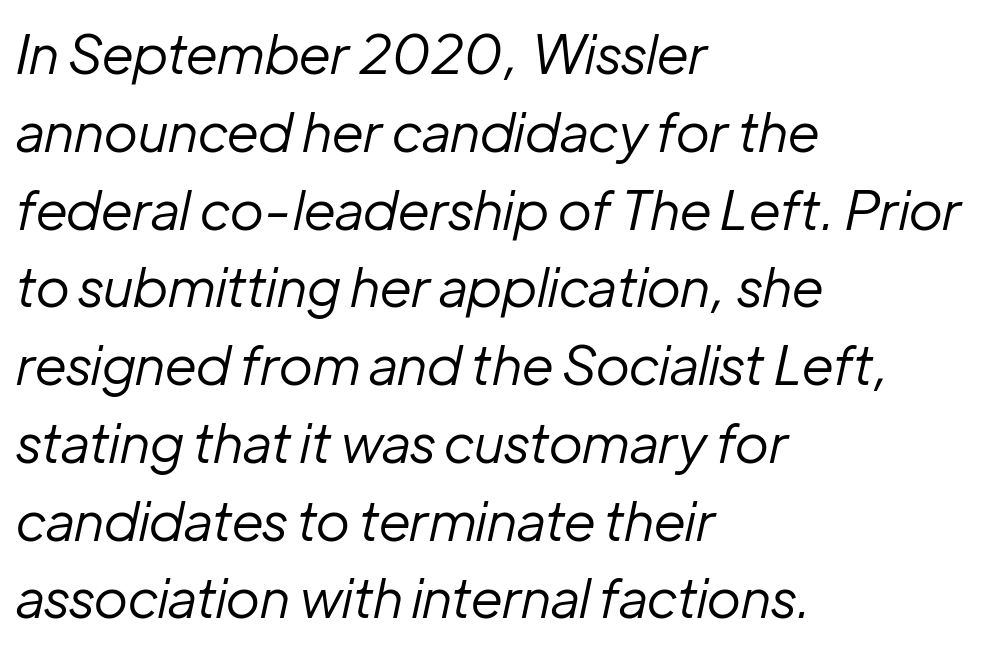
Q: Is the text bold? A: No.
Q: Is the text italic (slanted)? A: Yes, it leans right by about 12 degrees.
Q: Is the text underlined? A: No.
Q: How is the paragraph aligned? A: Left-aligned.
Q: Is the spacing between letters normal or unusually wide? A: Normal.
Q: Is the spacing between lines tight, normal or loose? A: Normal.
Q: Width (condensed, normal, or wide)? A: Normal.
Q: Stroke contrast? A: Low.
Q: x-height? A: Medium.
Q: Monospaced? A: No.
